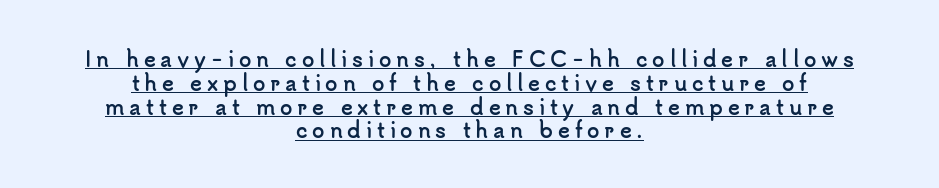
Q: Is the text bold? A: Yes.
Q: Is the text italic (slanted)? A: No, it is upright.
Q: Is the text underlined? A: Yes.
Q: How is the paragraph aligned? A: Centered.
Q: Is the spacing between letters normal or unusually wide? A: Unusually wide.
